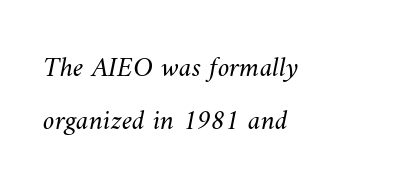
The image shows 29 px light type; set left-aligned, line spacing 1.84x, normal letter spacing, not underlined; medium stroke contrast and a small x-height.
